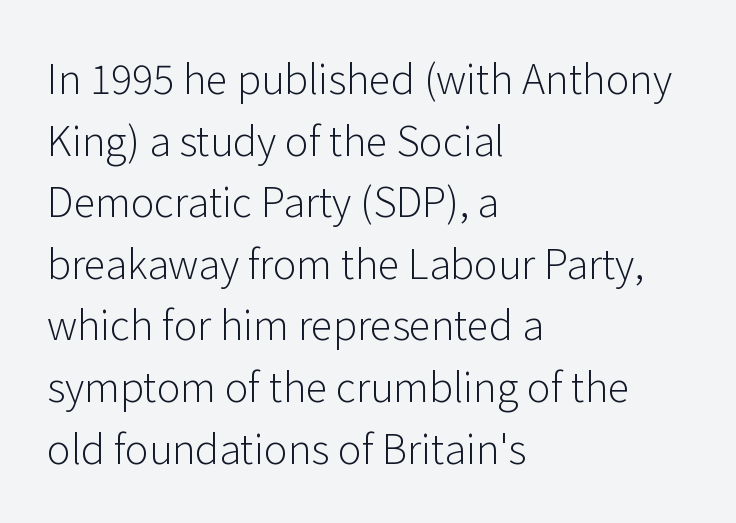
Q: Is the text bold? A: No.
Q: Is the text italic (slanted)? A: No, it is upright.
Q: Is the typeface a serif or a sans-serif typeface? A: Sans-serif.
Q: Is the text underlined? A: No.
Q: How is the paragraph aligned? A: Left-aligned.
Q: Is the spacing between letters normal or unusually wide? A: Normal.
Q: Is the spacing between lines tight, normal or loose? A: Normal.
Q: Width (condensed, normal, or wide)? A: Normal.
Q: Stroke contrast? A: Low.
Q: x-height? A: Medium.
Q: Monospaced? A: No.
